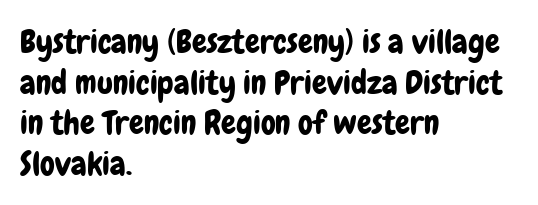
{"serif": "no", "italic": "no", "width": "condensed", "stroke_contrast": "low", "x_height": "medium", "monospaced": "no", "underline": "no", "align": "left", "line_spacing_ratio": 1.23, "letter_spacing": "normal", "letter_spacing_em": 0.0, "glyph_px": 33}
